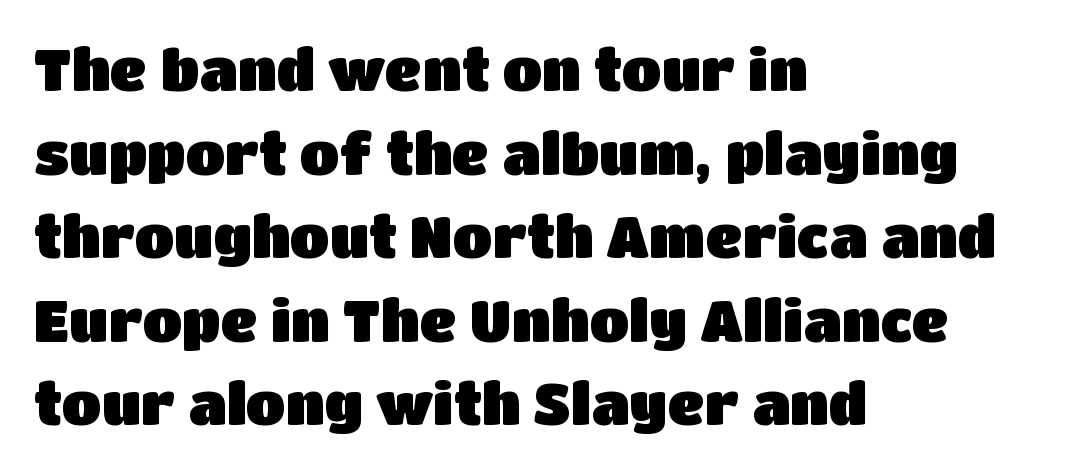
The image shows 58 px sans-serif type, upright; set left-aligned, normal line spacing (1.44x), normal letter spacing, not underlined; low stroke contrast and a large x-height.
